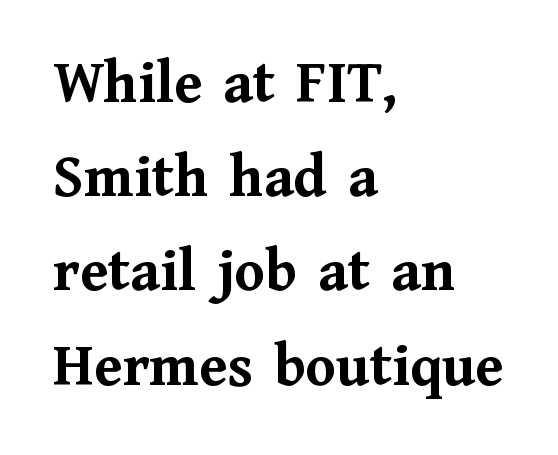
Students, this is bold: see how much ink each stroke carries. What kind of face is this? One with serifs. Spacing between characters is what you'd get straight out of the box. The passage shown stacks its lines at a standard gap. Characters remain perfectly vertical along every line. Character widths vary here, with narrow letters taking less room than wide ones.
